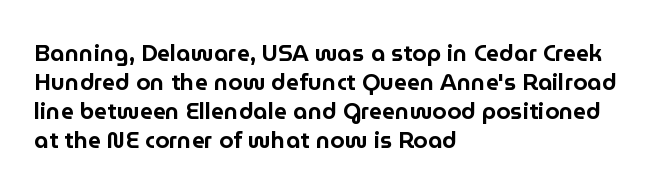
Q: Is the text italic (slanted)? A: No, it is upright.
Q: Is the text underlined? A: No.
Q: How is the paragraph aligned? A: Left-aligned.
Q: Is the spacing between letters normal or unusually wide? A: Normal.
Q: Is the spacing between lines tight, normal or loose? A: Normal.
